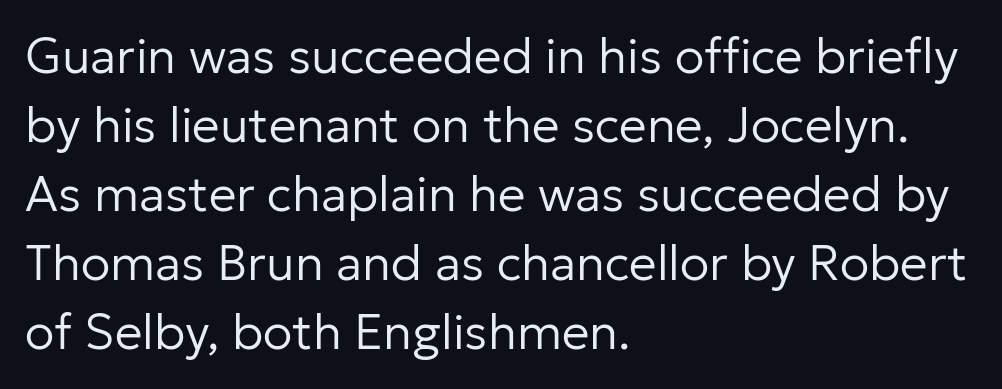
{"serif": "no", "italic": "no", "bold": "no", "weight": "regular", "width": "normal", "stroke_contrast": "low", "x_height": "medium", "monospaced": "no", "underline": "no", "align": "left", "line_spacing": "normal", "line_spacing_ratio": 1.41, "letter_spacing": "normal", "letter_spacing_em": 0.0, "glyph_px": 49}
